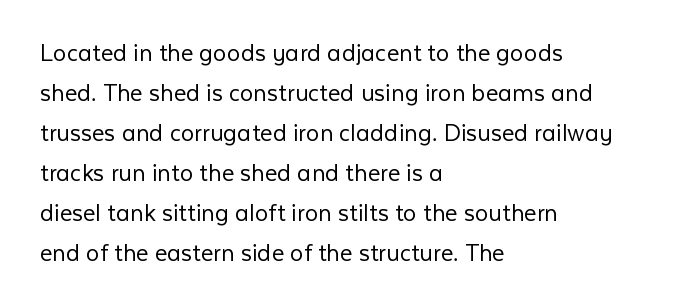
The image shows 27 px text type, upright; set left-aligned, normal line spacing (1.48x), normal letter spacing, not underlined.
